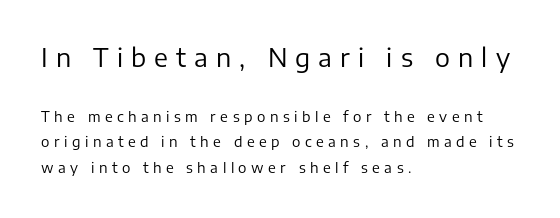
The words here are not underlined. The lettering holds an erect, upright posture throughout. Counters stay open thanks to moderate or lighter strokes. Reading top to bottom, the characters get smaller at the block break.
